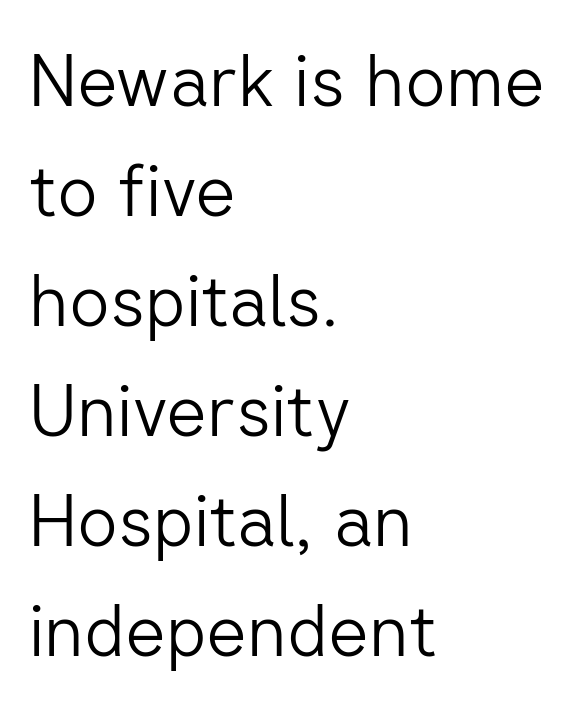
Q: Is the text bold? A: No.
Q: Is the text italic (slanted)? A: No, it is upright.
Q: Is the typeface a serif or a sans-serif typeface? A: Sans-serif.
Q: Is the text underlined? A: No.
Q: How is the paragraph aligned? A: Left-aligned.
Q: Is the spacing between letters normal or unusually wide? A: Normal.
Q: Is the spacing between lines tight, normal or loose? A: Normal.
Q: Width (condensed, normal, or wide)? A: Normal.
Q: Stroke contrast? A: Low.
Q: x-height? A: Medium.
Q: Monospaced? A: No.
